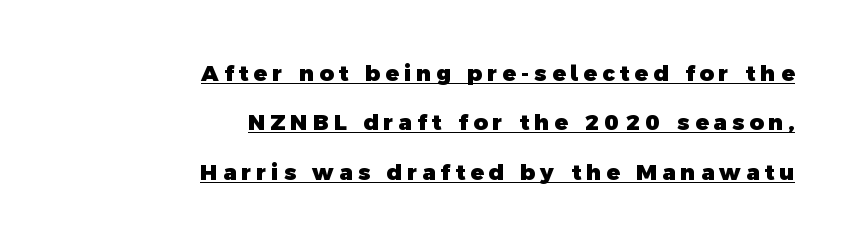
The face used here has the dense, thick strokes of a bold. The passage shown is underscored from start to finish. Substantial extra tracking has been applied to these lines. The paragraph shown leans on its right margin. Vertically, the passage feels expansive, rows floating well apart.
